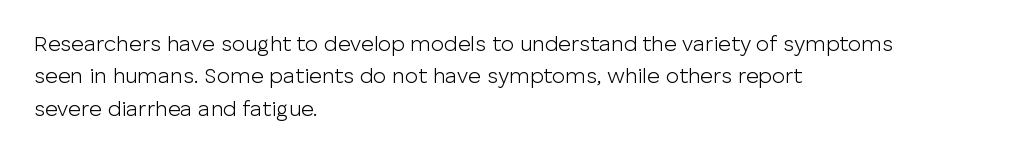
Does extra space separate the letters? No, they use regular spacing. Compared with a typical body face, this is equally light or lighter still. Casual observation: everything's shoved over to the left. This sample keeps an unexceptional amount of space between lines.
